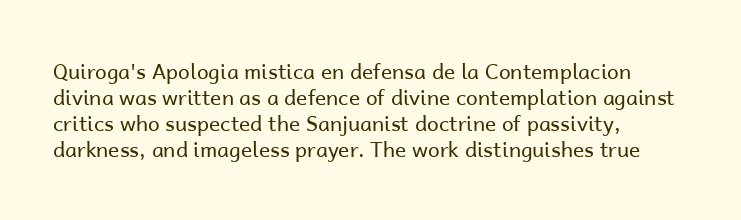
The typography opts for an upright posture over an oblique one. Unmarked baselines from the first word to the last. Students, note that the glyphs here touch the page at normal intervals. Which margin do the lines hug? The left one — the right edge is uneven. The typesetting does not lean heavy: it is not bold.
